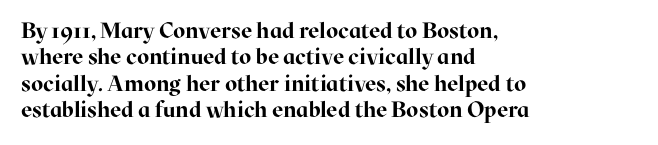
{"italic": "no", "bold": "yes", "underline": "no", "align": "left", "line_spacing_ratio": 1.2, "letter_spacing": "normal", "letter_spacing_em": 0.0, "glyph_px": 22}
